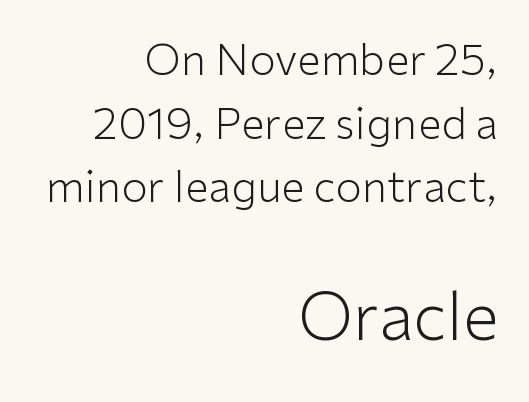
Q: Is the text bold? A: No.
Q: Is the text italic (slanted)? A: No, it is upright.
Q: Is the typeface a serif or a sans-serif typeface? A: Sans-serif.
Q: Is the text underlined? A: No.
Q: How is the paragraph aligned? A: Right-aligned.
Q: Is the spacing between letters normal or unusually wide? A: Normal.
Q: Is the spacing between lines tight, normal or loose? A: Normal.
Q: Which block of text is set in a larger size, the first (top) or the second (bottom)? A: The second (bottom) one.
Q: Width (condensed, normal, or wide)? A: Normal.
Q: Stroke contrast? A: Low.
Q: x-height? A: Medium.
Q: Monospaced? A: No.
